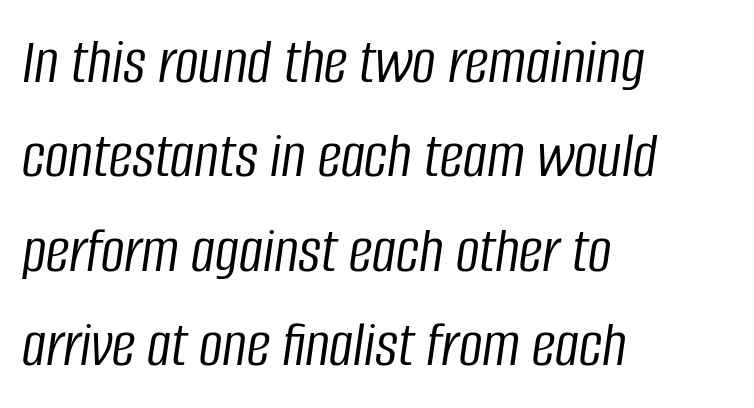
{"italic": "yes", "lean": "right", "slant_degrees": 8, "bold": "no", "weight": "light", "width": "condensed", "stroke_contrast": "low", "x_height": "large", "monospaced": "no", "underline": "no", "align": "left", "line_spacing": "normal", "line_spacing_ratio": 1.43, "letter_spacing": "normal", "letter_spacing_em": 0.0, "glyph_px": 66}
